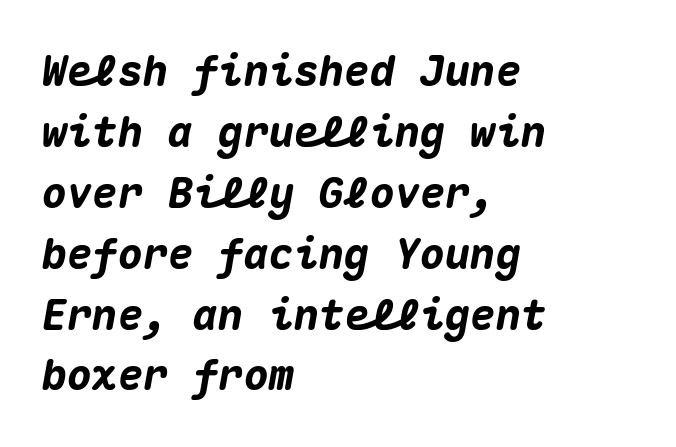
Q: Is the text bold? A: Yes.
Q: Is the text italic (slanted)? A: Yes, it leans right by about 10 degrees.
Q: Is the text underlined? A: No.
Q: How is the paragraph aligned? A: Left-aligned.
Q: Is the spacing between letters normal or unusually wide? A: Normal.
Q: Is the spacing between lines tight, normal or loose? A: Normal.
Q: Width (condensed, normal, or wide)? A: Normal.
Q: Stroke contrast? A: Medium.
Q: x-height? A: Medium.
Q: Monospaced? A: Yes.
